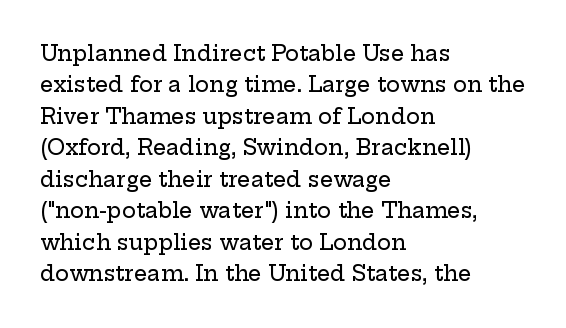
The image shows 21 px text type, upright; set left-aligned, normal line spacing (1.5x), normal letter spacing, not underlined.
